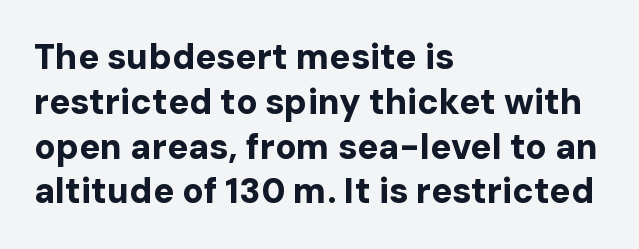
Caption: standard tracking, unaltered. Leading matches the norm, producing a regular column. Examine the stroke ends and you'll find no serifs. Notice how the passage keeps a crisp vertical edge on the left only. The glyphs are unaccompanied by any horizontal stroke below them. Notice how the stems are strictly vertical — no italics here.
